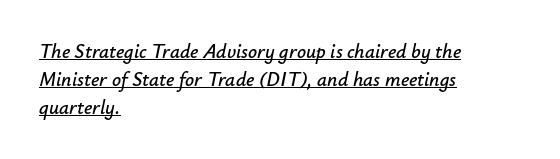
{"italic": "yes", "lean": "right", "slant_degrees": 12, "underline": "yes", "align": "left", "line_spacing": "normal", "line_spacing_ratio": 1.39, "letter_spacing": "normal", "letter_spacing_em": 0.0, "glyph_px": 20}
